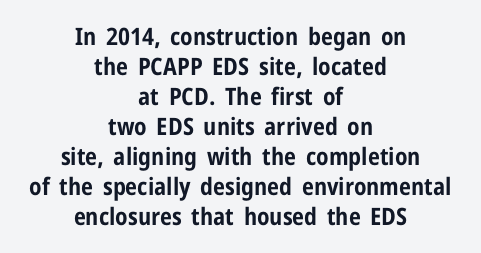
Default kerning and tracking; the words read as compact shapes. Teacher's note: observe the equal gaps on both sides — that is centered alignment. Only glyphs here, with clear space below each row. What's the leading like? Ordinary, nothing unusual. Style check: upright. How heavy is the stroke? Heavy — this is a bold.
